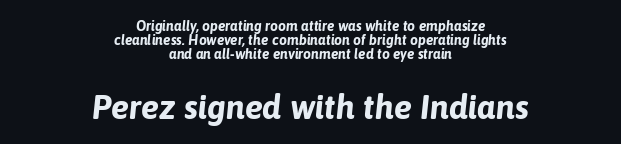
{"italic": "yes", "lean": "right", "slant_degrees": 6, "bold": "yes", "weight": "bold", "width": "normal", "stroke_contrast": "low", "x_height": "medium", "monospaced": "no", "underline": "no", "align": "center", "line_spacing": "tight", "line_spacing_ratio": 1.01, "letter_spacing": "normal", "letter_spacing_em": 0.0, "larger_block": "second", "size_ratio": 2.43, "glyph_px": 34}
